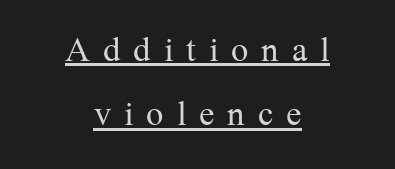
{"serif": "yes", "italic": "no", "bold": "no", "weight": "light", "width": "normal", "stroke_contrast": "medium", "x_height": "medium", "monospaced": "no", "underline": "yes", "align": "center", "line_spacing": "normal", "line_spacing_ratio": 1.4, "letter_spacing": "wide", "letter_spacing_em": 0.28, "glyph_px": 46}
